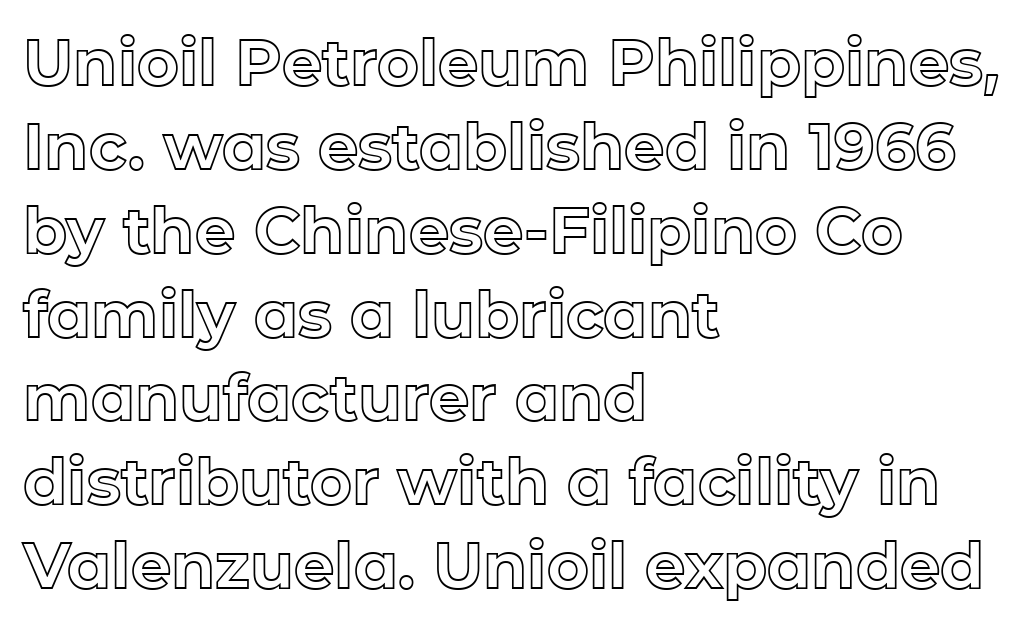
The image shows 64 px text type, upright; set left-aligned, normal line spacing (1.31x), normal letter spacing, not underlined; a medium x-height.
